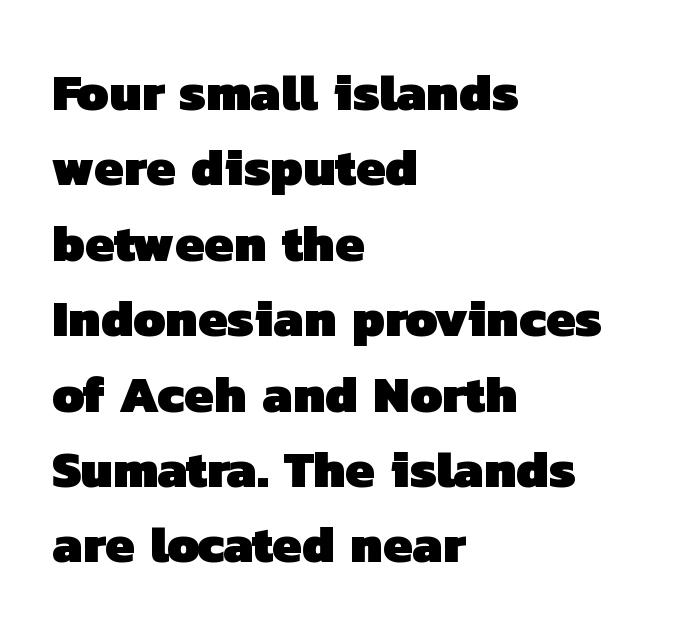
Whoever set this chose a conventional vertical rhythm. Nobody touched the tracking dial on this one. Unlike a traditional serif, this face leaves its strokes unadorned. Compared with an ordinary text face, these strokes are far heavier — a full bold. You could not count columns in this text — the font is proportionally spaced.
